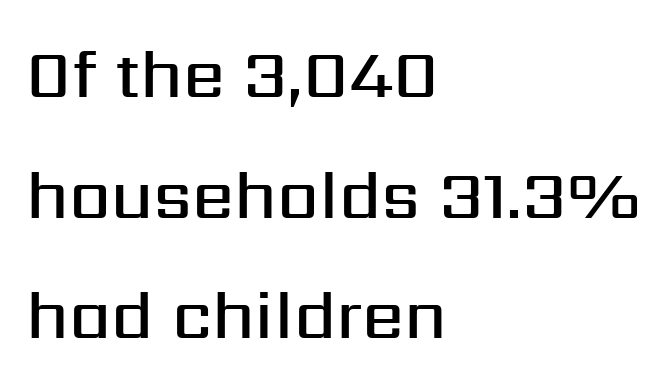
{"serif": "no", "italic": "no", "bold": "semi", "weight": "semibold", "width": "normal", "stroke_contrast": "medium", "x_height": "medium", "monospaced": "no", "underline": "no", "align": "left", "line_spacing_ratio": 1.8, "letter_spacing": "normal", "letter_spacing_em": 0.0, "glyph_px": 67}
